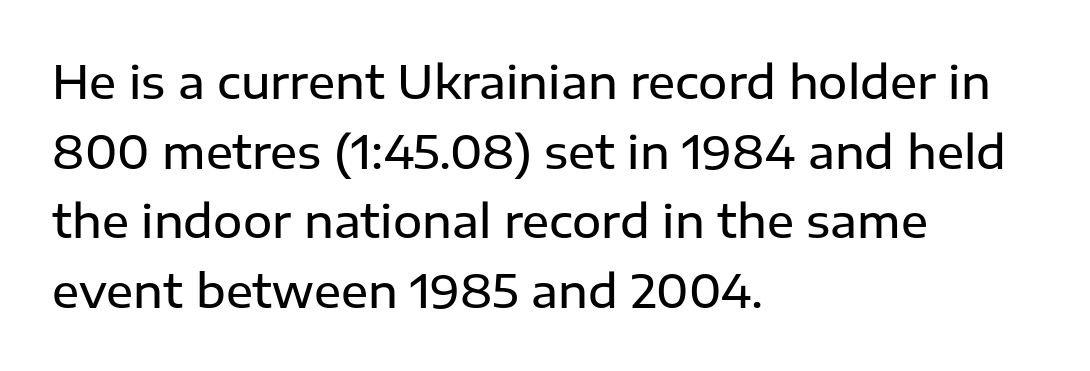
The letters carry no serifs — their stems end cleanly without finishing strokes. Is there any slant? The stems are plumb. A fair bit of extra ink — the face is semibold, not bold. Character widths vary here, with narrow letters taking less room than wide ones. Descender tails drop into unmarked territory. Leftover space on each line is placed entirely after the last word.
